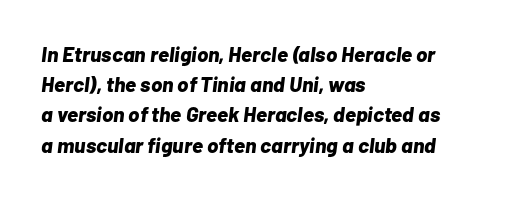
These lines are set flush left with a ragged right edge. The gap between lines stays unmarked. Slanted lettering throughout. Look at the stroke-to-counter ratio: heavy, a bold.
